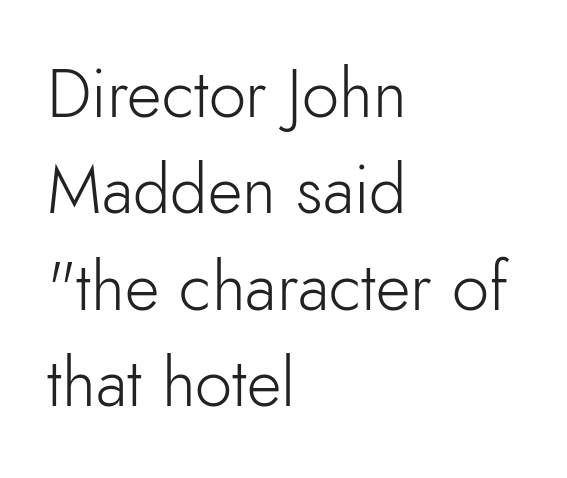
No extra ink here — the face is not bold. It's the straight-up-and-down kind of type. Inter-character spacing is left at the font's built-in metrics. Note the varied advance widths — an 'i' is clearly narrower than an 'm'. Words float on clear page, feet unadorned. Serifs: no, the terminals of the letterforms are clean.
